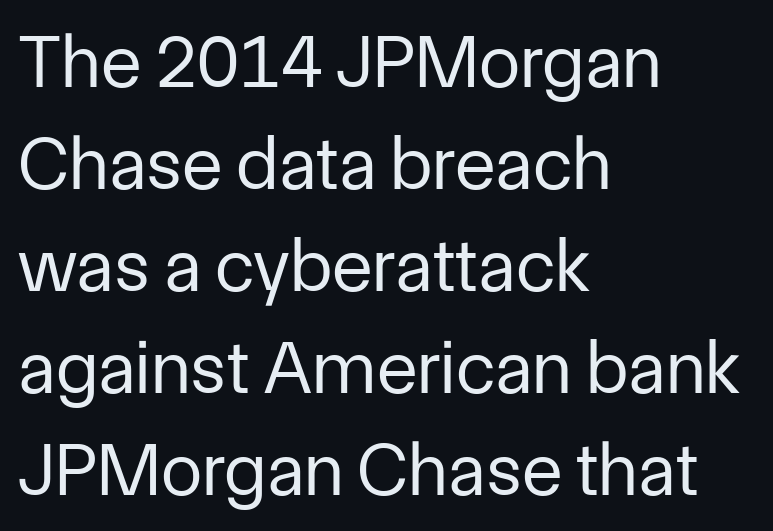
The image shows 75 px regular-weight sans-serif type, upright; set left-aligned, normal line spacing (1.36x), normal letter spacing, not underlined; low stroke contrast and a medium x-height.
